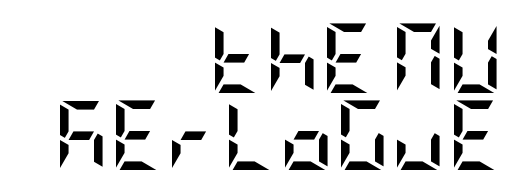
{"serif": "no", "italic": "no", "bold": "yes", "weight": "semibold", "width": "condensed", "stroke_contrast": "low", "x_height": "large", "underline": "no", "align": "right", "line_spacing": "tight", "line_spacing_ratio": 1.11, "letter_spacing": "normal", "letter_spacing_em": 0.0, "glyph_px": 69}
